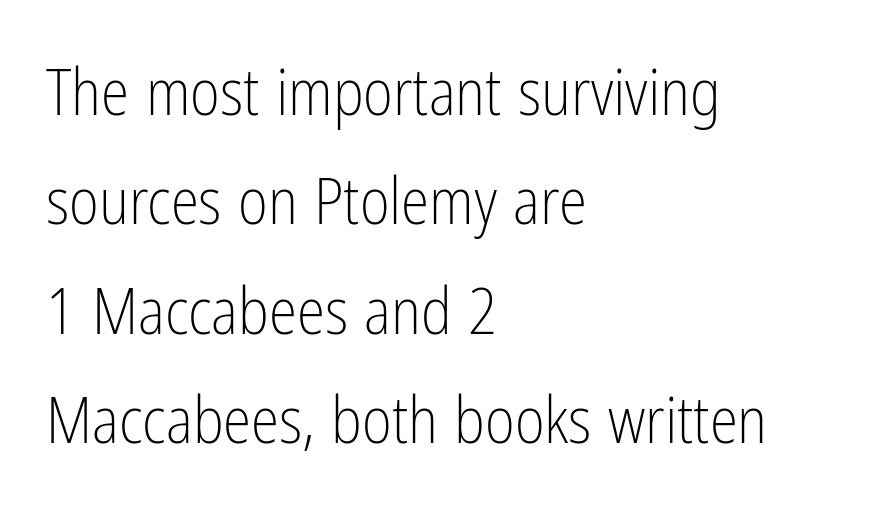
Q: Is the text bold? A: No.
Q: Is the text italic (slanted)? A: No, it is upright.
Q: Is the typeface a serif or a sans-serif typeface? A: Sans-serif.
Q: Is the text underlined? A: No.
Q: How is the paragraph aligned? A: Left-aligned.
Q: Is the spacing between letters normal or unusually wide? A: Normal.
Q: Width (condensed, normal, or wide)? A: Condensed.
Q: Stroke contrast? A: Low.
Q: x-height? A: Medium.
Q: Monospaced? A: No.
